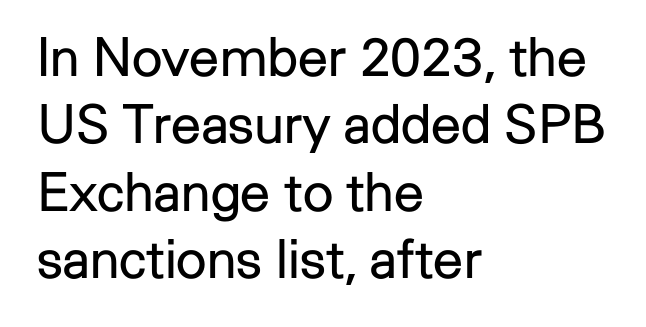
{"serif": "no", "italic": "no", "bold": "no", "weight": "regular", "width": "normal", "stroke_contrast": "low", "x_height": "medium", "monospaced": "no", "underline": "no", "align": "left", "line_spacing": "normal", "line_spacing_ratio": 1.25, "letter_spacing": "normal", "letter_spacing_em": 0.0, "glyph_px": 54}
